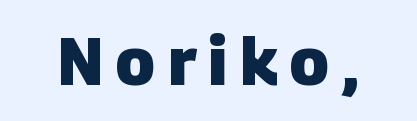
Q: Is the text bold? A: Yes.
Q: Is the typeface a serif or a sans-serif typeface? A: Sans-serif.
Q: Is the text underlined? A: No.
Q: Width (condensed, normal, or wide)? A: Normal.
Q: Stroke contrast? A: Low.
Q: x-height? A: Large.
Q: Monospaced? A: No.
